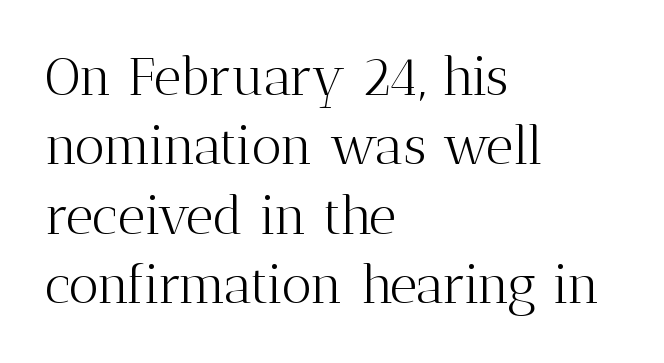
{"serif": "yes", "italic": "no", "bold": "no", "weight": "light", "width": "normal", "stroke_contrast": "medium", "x_height": "medium", "monospaced": "no", "underline": "no", "align": "left", "line_spacing": "normal", "line_spacing_ratio": 1.31, "letter_spacing": "normal", "letter_spacing_em": 0.0, "glyph_px": 53}
